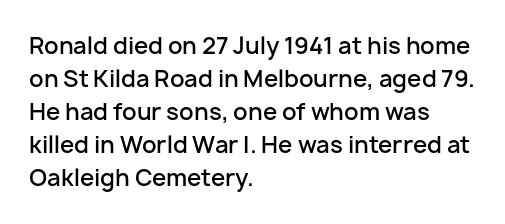
Q: Is the text bold? A: Semi-bold.
Q: Is the text italic (slanted)? A: No, it is upright.
Q: Is the text underlined? A: No.
Q: How is the paragraph aligned? A: Left-aligned.
Q: Is the spacing between letters normal or unusually wide? A: Normal.
Q: Is the spacing between lines tight, normal or loose? A: Normal.
